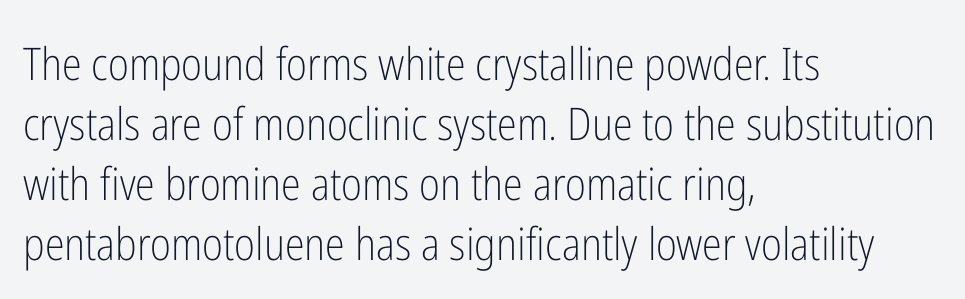
Q: Is the text bold? A: No.
Q: Is the text italic (slanted)? A: No, it is upright.
Q: Is the typeface a serif or a sans-serif typeface? A: Sans-serif.
Q: Is the text underlined? A: No.
Q: How is the paragraph aligned? A: Left-aligned.
Q: Is the spacing between letters normal or unusually wide? A: Normal.
Q: Is the spacing between lines tight, normal or loose? A: Normal.
Q: Width (condensed, normal, or wide)? A: Condensed.
Q: Stroke contrast? A: Low.
Q: x-height? A: Medium.
Q: Monospaced? A: No.
